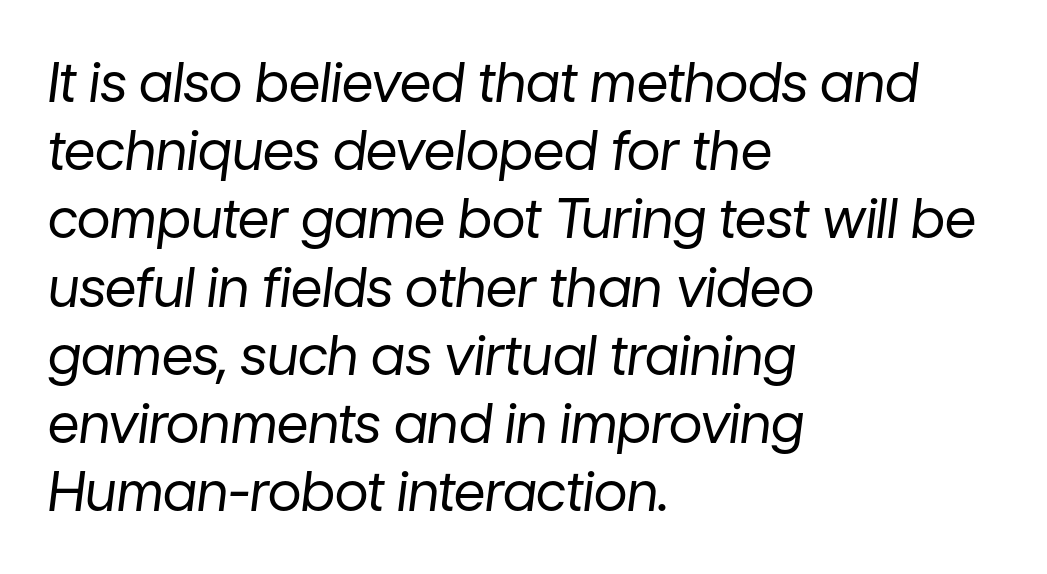
Alignment: flush left. The face used here is rendered with its standard letterfit. This is not heavy type; no bold has been used. Think of a printed novel: that variable character pitch is what you see here. A typesetter would mark this as italic. Underline: absent.
